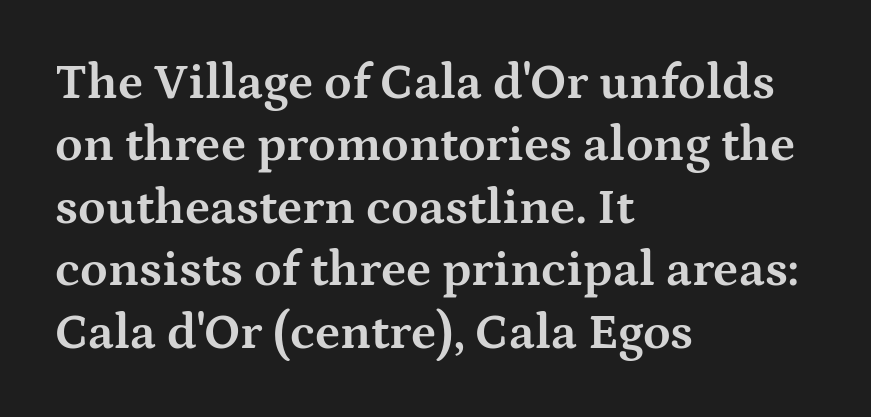
The image shows 50 px bold, wide serif type, upright; set left-aligned, normal line spacing (1.25x), normal letter spacing, not underlined; medium stroke contrast and a medium x-height.
